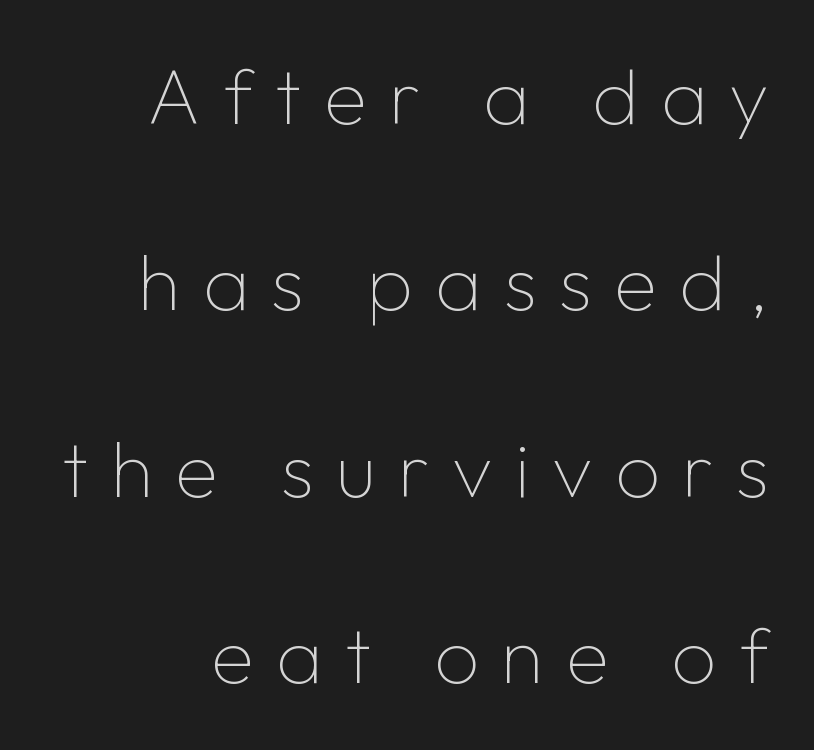
Q: Is the text bold? A: No.
Q: Is the text italic (slanted)? A: No, it is upright.
Q: Is the typeface a serif or a sans-serif typeface? A: Sans-serif.
Q: Is the text underlined? A: No.
Q: Is the spacing between letters normal or unusually wide? A: Unusually wide.
Q: Is the spacing between lines tight, normal or loose? A: Loose.
Q: Width (condensed, normal, or wide)? A: Normal.
Q: Stroke contrast? A: Low.
Q: x-height? A: Medium.
Q: Monospaced? A: No.
